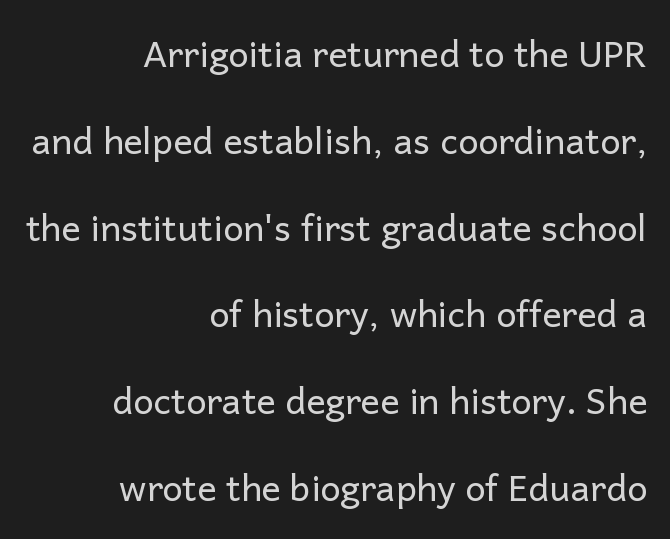
Q: Is the text bold? A: No.
Q: Is the text italic (slanted)? A: No, it is upright.
Q: Is the typeface a serif or a sans-serif typeface? A: Sans-serif.
Q: Is the text underlined? A: No.
Q: How is the paragraph aligned? A: Right-aligned.
Q: Is the spacing between letters normal or unusually wide? A: Normal.
Q: Is the spacing between lines tight, normal or loose? A: Loose.
Q: Width (condensed, normal, or wide)? A: Normal.
Q: Stroke contrast? A: Low.
Q: x-height? A: Medium.
Q: Monospaced? A: No.
